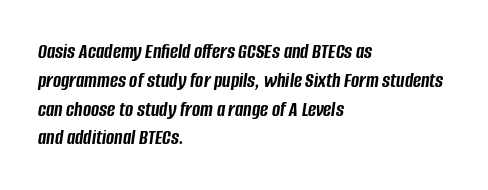
The passage shown stacks its lines at a standard gap. You can tell it's italic because the verticals aren't actually vertical. The text block is weighted toward the left margin, trailing off unevenly rightward. A dark, heavy texture on the line: the type is bold. Underlining? Definitely not there.
